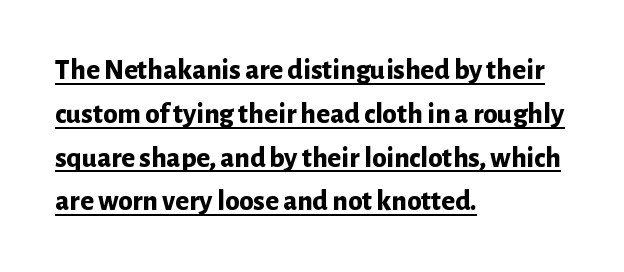
Q: Is the text bold? A: Yes.
Q: Is the text italic (slanted)? A: No, it is upright.
Q: Is the typeface a serif or a sans-serif typeface? A: Sans-serif.
Q: Is the text underlined? A: Yes.
Q: How is the paragraph aligned? A: Left-aligned.
Q: Is the spacing between letters normal or unusually wide? A: Normal.
Q: Is the spacing between lines tight, normal or loose? A: Normal.
Q: Width (condensed, normal, or wide)? A: Normal.
Q: Stroke contrast? A: Low.
Q: x-height? A: Medium.
Q: Monospaced? A: No.
